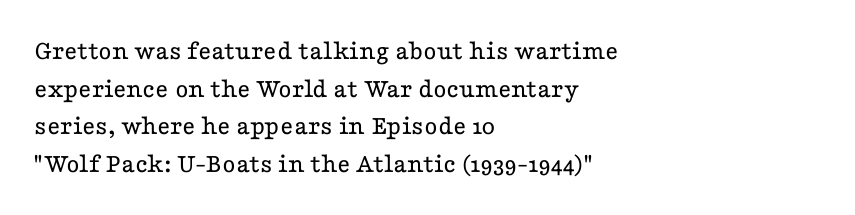
Is the type heavy? It reads as light-to-regular instead. This rendering employs a face with finishing strokes, i.e., a serif. You could call the tracking neutral — neither tight nor loose. How would I describe the line gaps? Plain and ordinary. Unmarked baselines from the first word to the last. Ordinary non-slanted type is in use.
